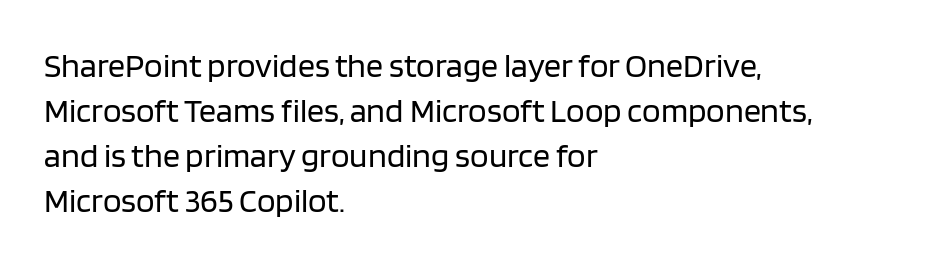
Q: Is the text bold? A: No.
Q: Is the text italic (slanted)? A: No, it is upright.
Q: Is the typeface a serif or a sans-serif typeface? A: Sans-serif.
Q: Is the text underlined? A: No.
Q: How is the paragraph aligned? A: Left-aligned.
Q: Is the spacing between letters normal or unusually wide? A: Normal.
Q: Is the spacing between lines tight, normal or loose? A: Normal.
Q: Width (condensed, normal, or wide)? A: Normal.
Q: Stroke contrast? A: Low.
Q: x-height? A: Large.
Q: Monospaced? A: No.
